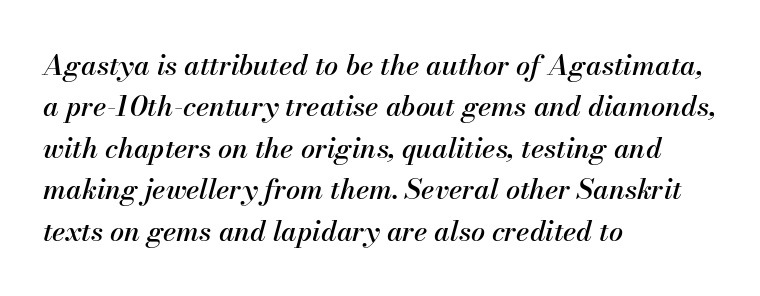
If you drew a line through each stem, it would be angled. Descenders hang freely into open space. One-word summary of the alignment: left. The block of text has a typical density, with ordinary space between rows. You could call the tracking neutral — neither tight nor loose. Do the characters align in a grid? No, the font is proportional.
